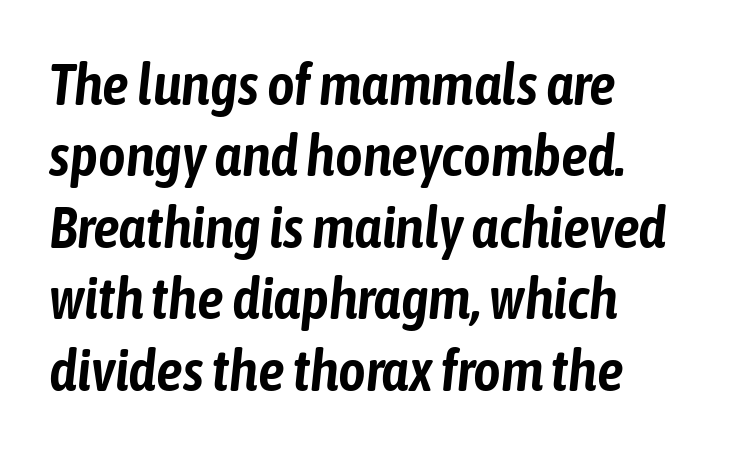
A typesetter would call this zero additional tracking. Reading down the block, your eye returns to a fixed left position each line. There's an unmistakable incline to the writing here. The passage shown is typed in a proportional face where columns would drift. A bare baseline throughout the passage.
